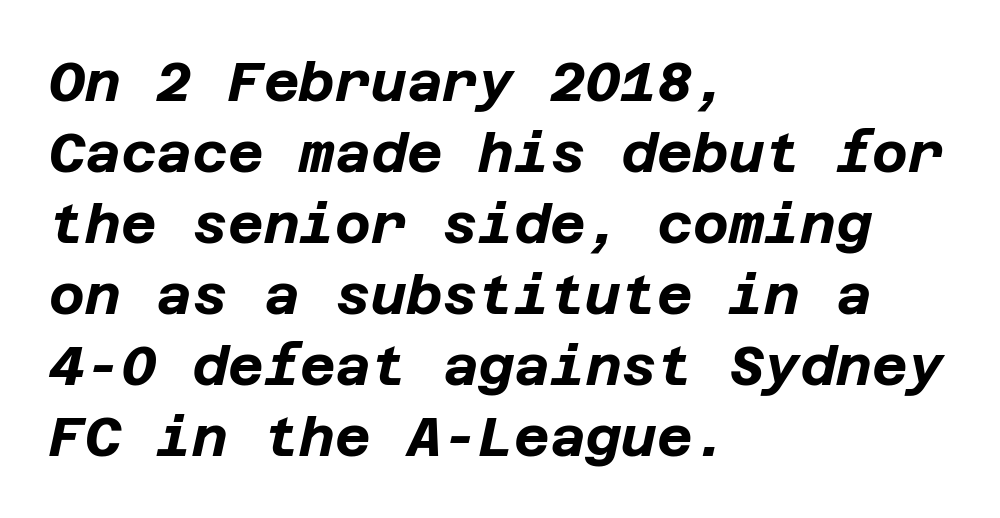
Q: Is the text bold? A: Yes.
Q: Is the text italic (slanted)? A: Yes, it leans right by about 12 degrees.
Q: Is the text underlined? A: No.
Q: How is the paragraph aligned? A: Left-aligned.
Q: Is the spacing between letters normal or unusually wide? A: Normal.
Q: Is the spacing between lines tight, normal or loose? A: Normal.
Q: Width (condensed, normal, or wide)? A: Normal.
Q: Stroke contrast? A: Low.
Q: x-height? A: Large.
